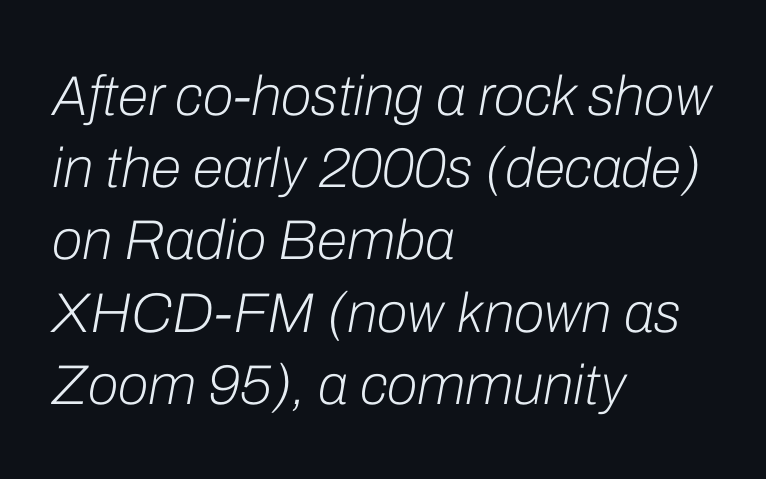
{"italic": "yes", "lean": "right", "slant_degrees": 10, "bold": "no", "weight": "light", "width": "normal", "stroke_contrast": "low", "x_height": "medium", "monospaced": "no", "underline": "no", "align": "left", "line_spacing": "normal", "line_spacing_ratio": 1.29, "letter_spacing": "normal", "letter_spacing_em": 0.0, "glyph_px": 56}
